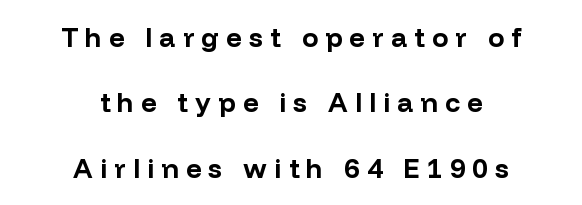
Q: Is the text bold? A: Yes.
Q: Is the text italic (slanted)? A: No, it is upright.
Q: Is the text underlined? A: No.
Q: How is the paragraph aligned? A: Centered.
Q: Is the spacing between letters normal or unusually wide? A: Unusually wide.
Q: Is the spacing between lines tight, normal or loose? A: Loose.
